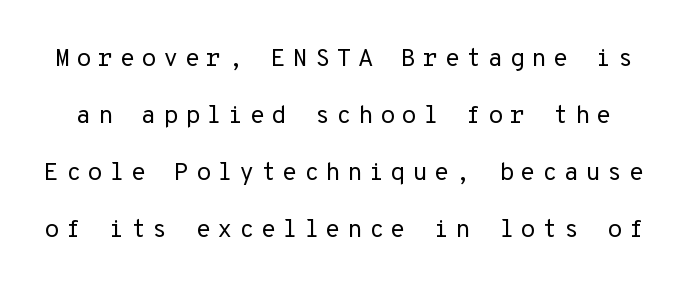
This block would shrink considerably if given ordinary leading; it's expanded now. Honestly, there is no underline to notice here at all. The lettering holds an erect, upright posture throughout. Bold? No — there's no thickening of the strokes. Words appear elongated and porous because spacing is wide.
